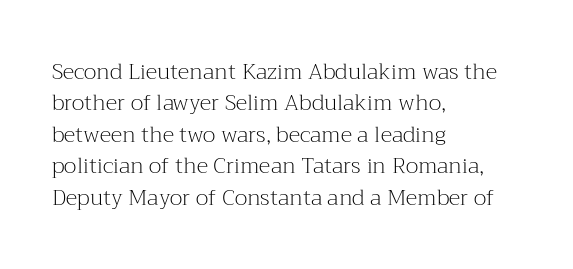
Q: Is the text bold? A: No.
Q: Is the text italic (slanted)? A: No, it is upright.
Q: Is the text underlined? A: No.
Q: How is the paragraph aligned? A: Left-aligned.
Q: Is the spacing between letters normal or unusually wide? A: Normal.
Q: Is the spacing between lines tight, normal or loose? A: Normal.
